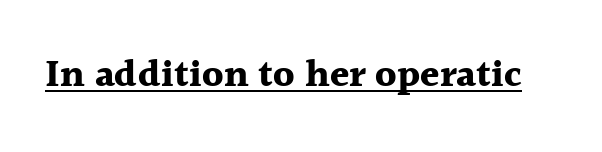
{"serif": "yes", "italic": "no", "bold": "yes", "weight": "bold", "width": "normal", "x_height": "medium", "monospaced": "no", "underline": "yes", "letter_spacing": "normal", "letter_spacing_em": 0.0, "glyph_px": 39}
